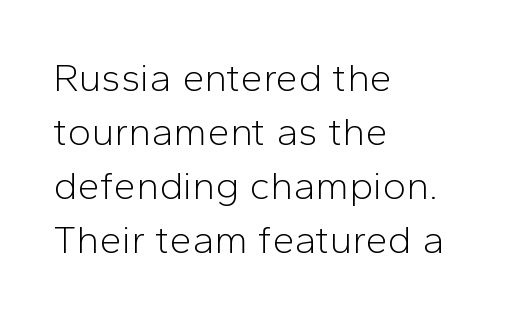
Varying glyph widths throughout — classic text-font behaviour. Unlike italic type, these characters show no tilt at all. Nothing unusual about the tracking: characters are spaced as the font intends. Letters have the restrained weight of plain body copy at most. This rendering employs a face without finishing strokes, i.e., a sans-serif.
